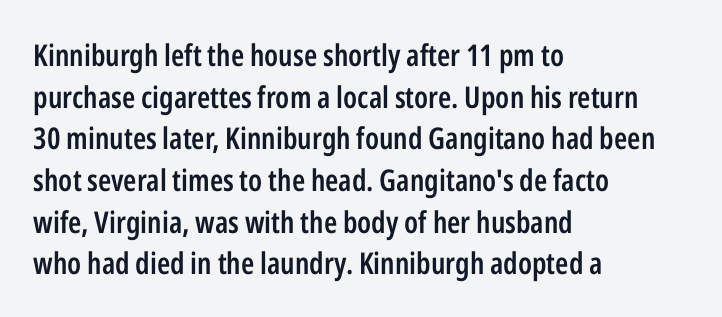
Does the weight exceed regular? Yes, but only to semibold. Proportional: the letters do not fall into vertical columns. Each word holds together tightly as a unit, with standard inter-letter gaps. Compared with typical paragraphs, the rows here are spaced about the same. In terms of letterform style, serifs are entirely absent. The baseline area is clear.
